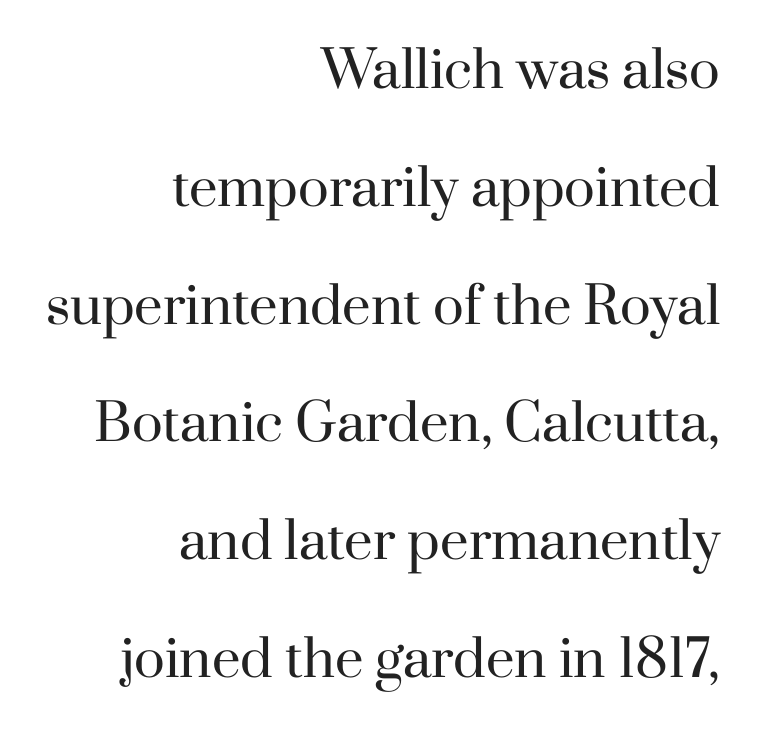
The image shows 51 px regular-weight serif type, upright; set right-aligned, loose line spacing (2.31x), normal letter spacing, not underlined; high stroke contrast and a small x-height.
